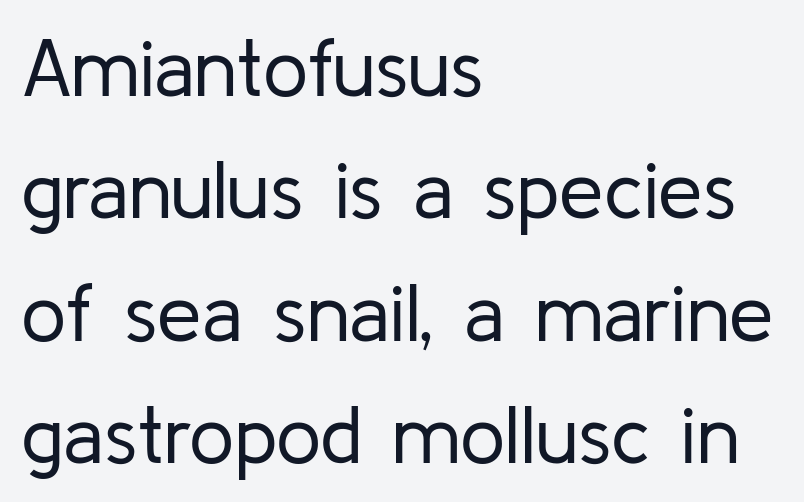
Q: Is the text bold? A: No.
Q: Is the text italic (slanted)? A: No, it is upright.
Q: Is the typeface a serif or a sans-serif typeface? A: Sans-serif.
Q: Is the text underlined? A: No.
Q: How is the paragraph aligned? A: Left-aligned.
Q: Is the spacing between letters normal or unusually wide? A: Normal.
Q: Is the spacing between lines tight, normal or loose? A: Normal.
Q: Width (condensed, normal, or wide)? A: Normal.
Q: Stroke contrast? A: Low.
Q: x-height? A: Medium.
Q: Monospaced? A: No.
